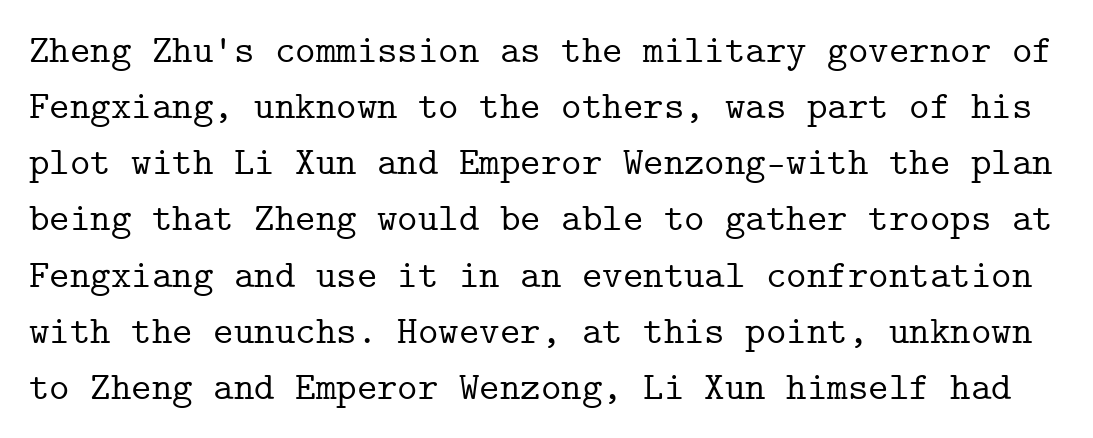
The image shows 39 px serif type, upright, monospaced; set normal line spacing (1.44x), normal letter spacing, not underlined; low stroke contrast and a medium x-height.
